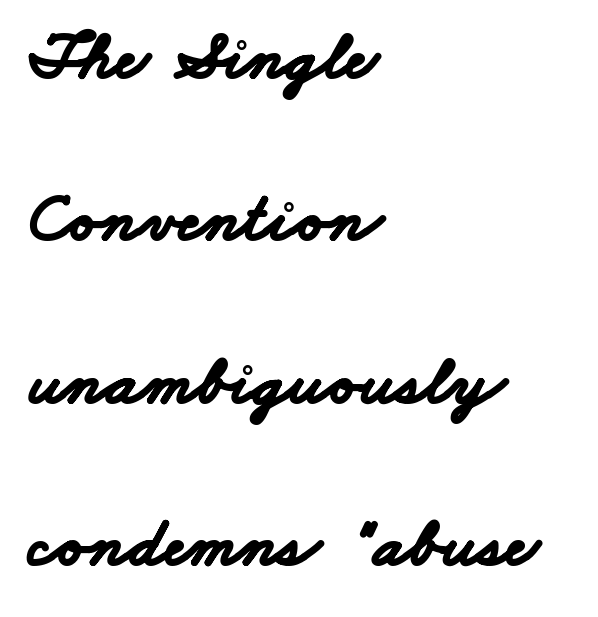
The image shows 70 px bold, wide sans-serif type; set left-aligned, loose line spacing (2.32x), normal letter spacing, not underlined; low stroke contrast and a small x-height.
